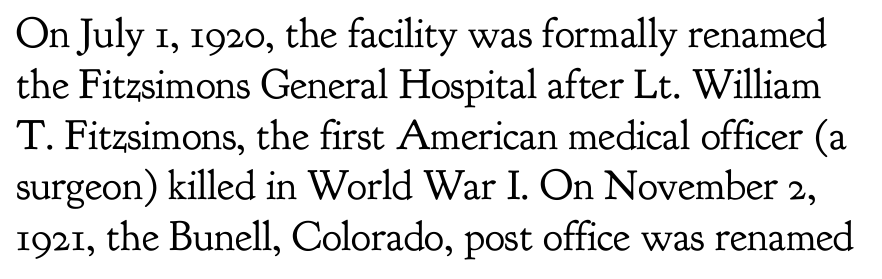
{"serif": "yes", "italic": "no", "bold": "no", "weight": "regular", "width": "normal", "stroke_contrast": "low", "x_height": "small", "monospaced": "no", "underline": "no", "line_spacing_ratio": 1.21, "letter_spacing": "normal", "letter_spacing_em": 0.0, "glyph_px": 42}
